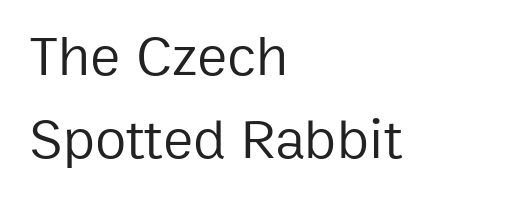
The image shows 57 px regular-weight sans-serif type, upright; set left-aligned, normal line spacing (1.45x), normal letter spacing, not underlined; low stroke contrast and a medium x-height.
